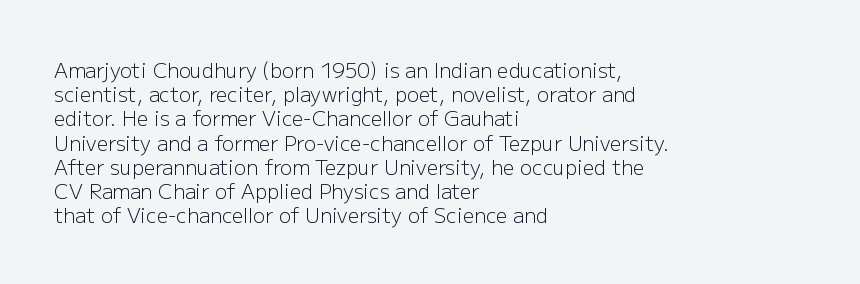
{"italic": "no", "bold": "no", "underline": "no", "align": "left", "line_spacing_ratio": 1.21, "letter_spacing": "normal", "letter_spacing_em": 0.0, "glyph_px": 20}
